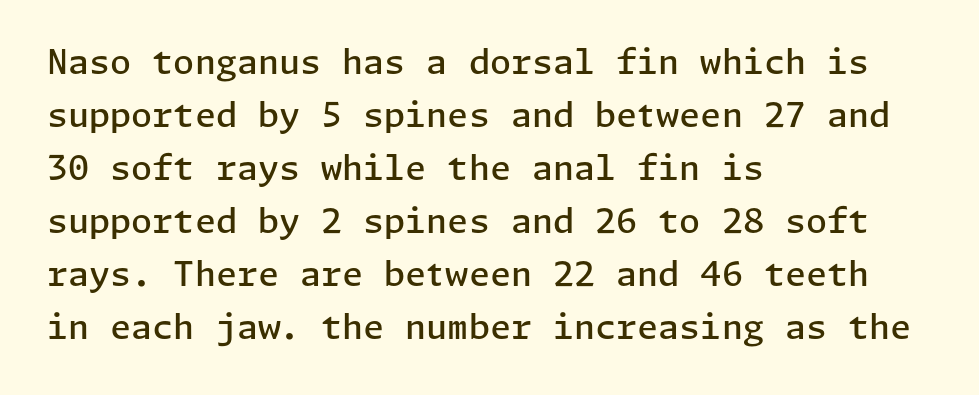
Q: Is the text bold? A: Semi-bold.
Q: Is the text italic (slanted)? A: No, it is upright.
Q: Is the typeface a serif or a sans-serif typeface? A: Sans-serif.
Q: Is the text underlined? A: No.
Q: How is the paragraph aligned? A: Left-aligned.
Q: Is the spacing between letters normal or unusually wide? A: Normal.
Q: Is the spacing between lines tight, normal or loose? A: Normal.
Q: Width (condensed, normal, or wide)? A: Normal.
Q: Stroke contrast? A: Low.
Q: x-height? A: Medium.
